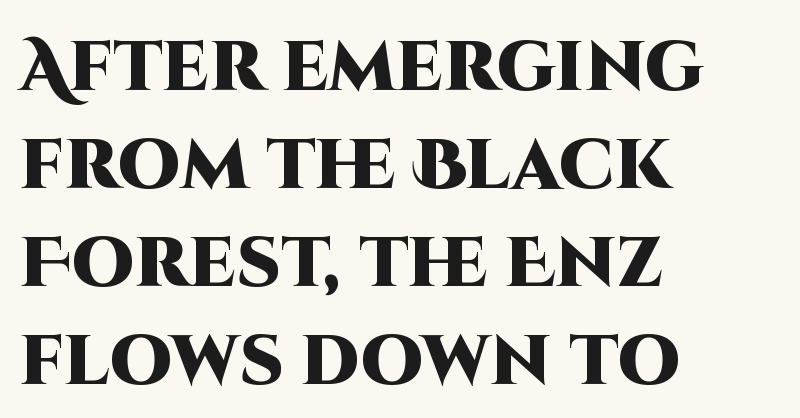
The image shows 70 px heavy sans-serif type, upright; set left-aligned, normal line spacing (1.4x), normal letter spacing, not underlined; high stroke contrast and a large x-height.
